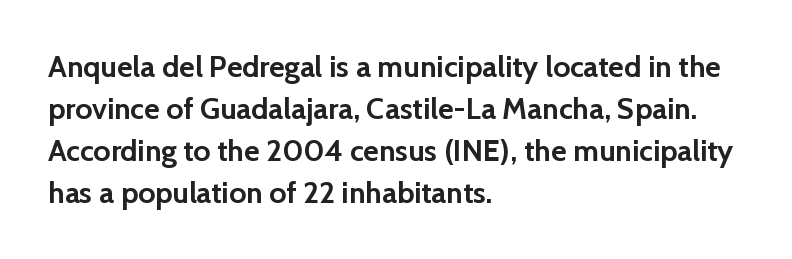
Q: Is the text bold? A: Yes.
Q: Is the text italic (slanted)? A: No, it is upright.
Q: Is the typeface a serif or a sans-serif typeface? A: Sans-serif.
Q: Is the text underlined? A: No.
Q: How is the paragraph aligned? A: Left-aligned.
Q: Is the spacing between letters normal or unusually wide? A: Normal.
Q: Is the spacing between lines tight, normal or loose? A: Normal.
Q: Width (condensed, normal, or wide)? A: Normal.
Q: Stroke contrast? A: Low.
Q: x-height? A: Medium.
Q: Monospaced? A: No.
